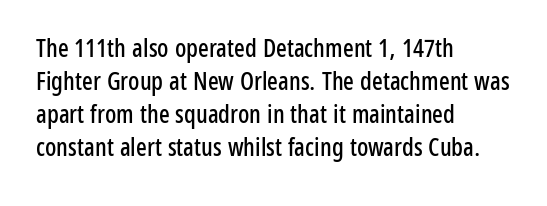
The image shows 25 px text type, upright; set left-aligned, normal line spacing (1.32x), normal letter spacing, not underlined.
